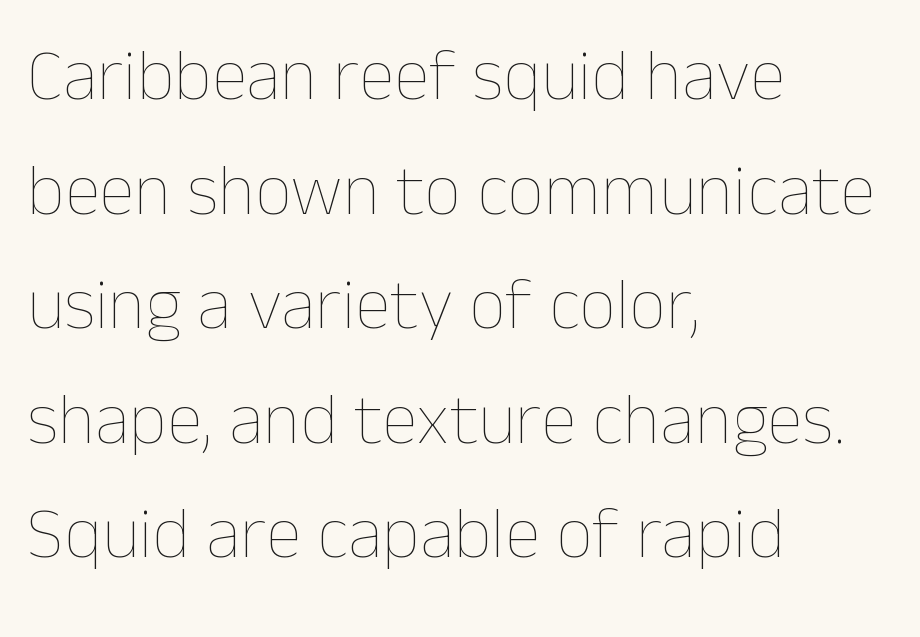
Beneath every word, the page is bare. Counters stay open thanks to moderate or lighter strokes. Italic? Not at all — the glyphs are vertical. The horizontal fit of the characters is conventional and even.
